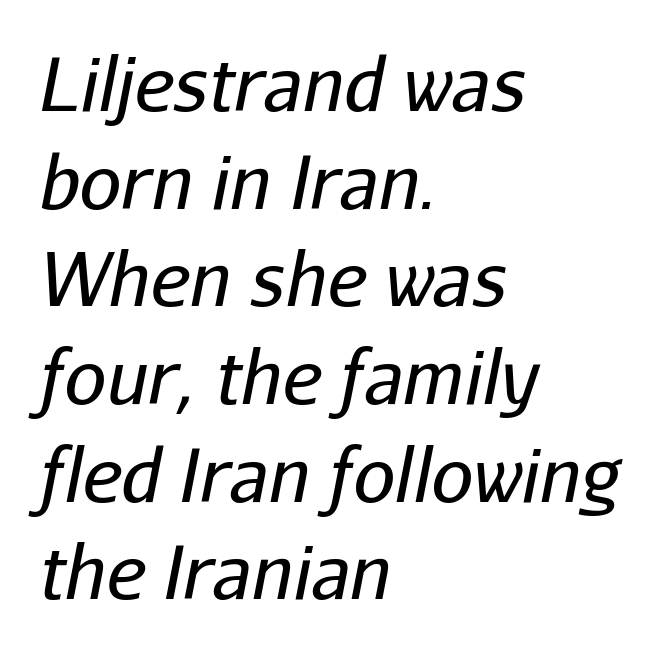
{"italic": "yes", "lean": "right", "slant_degrees": 11, "bold": "no", "weight": "regular", "width": "normal", "stroke_contrast": "low", "x_height": "medium", "monospaced": "no", "underline": "no", "align": "left", "line_spacing": "normal", "line_spacing_ratio": 1.32, "letter_spacing": "normal", "letter_spacing_em": 0.0, "glyph_px": 74}
